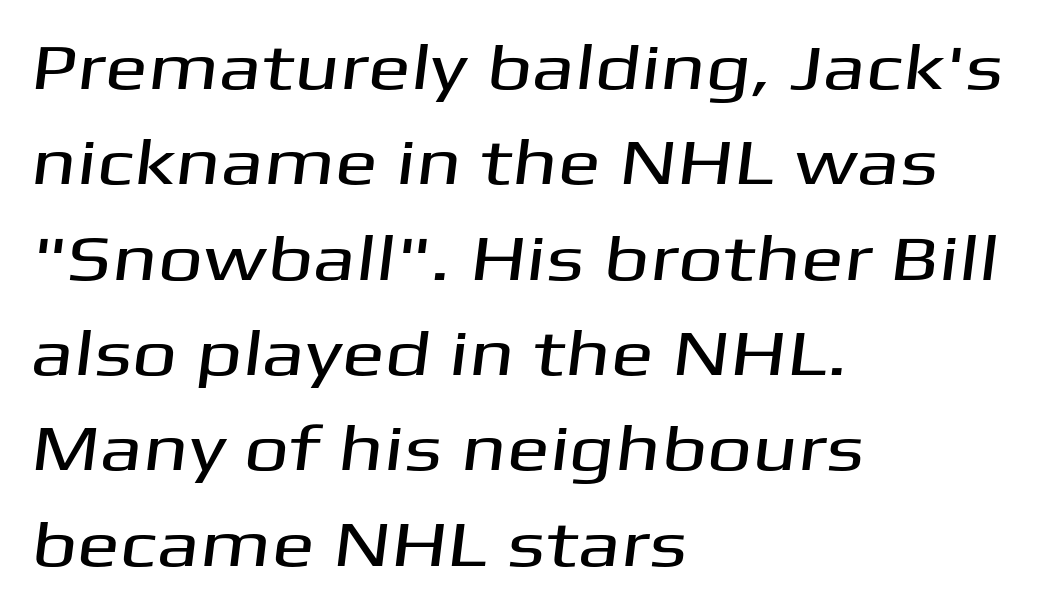
{"serif": "no", "width": "wide", "stroke_contrast": "medium", "x_height": "medium", "monospaced": "no", "underline": "no", "align": "left", "line_spacing": "normal", "line_spacing_ratio": 1.49, "letter_spacing": "normal", "letter_spacing_em": 0.0, "glyph_px": 64}
